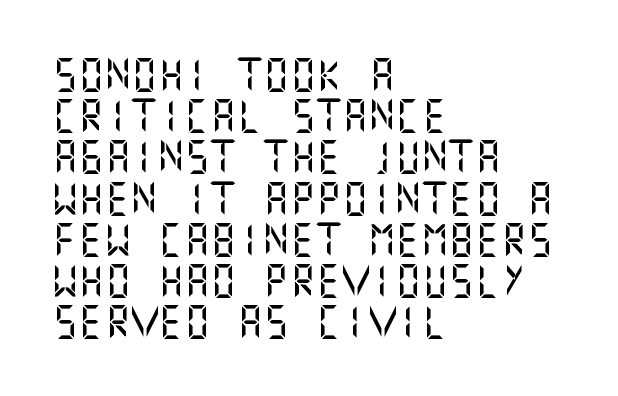
In CSS terms this would be text-align: left. Words appear dense and cohesive because spacing is normal. Rendered with straight, roman letterforms. Successive baselines arrive at the customary interval. The characters display no serif detailing; their extremities are plain. Check the space under the baseline: it is left empty.
